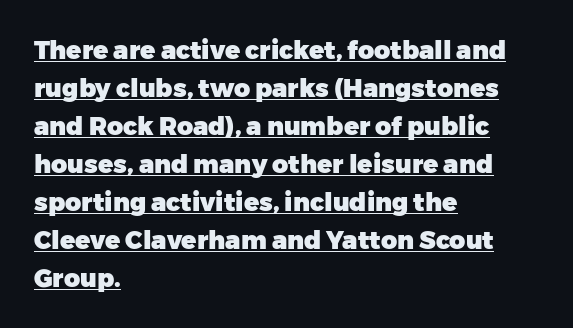
Q: Is the text bold? A: Yes.
Q: Is the text italic (slanted)? A: No, it is upright.
Q: Is the text underlined? A: Yes.
Q: How is the paragraph aligned? A: Left-aligned.
Q: Is the spacing between letters normal or unusually wide? A: Normal.
Q: Is the spacing between lines tight, normal or loose? A: Normal.
